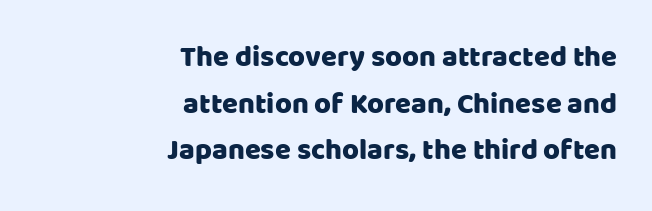
Q: Is the text italic (slanted)? A: No, it is upright.
Q: Is the typeface a serif or a sans-serif typeface? A: Sans-serif.
Q: Is the text underlined? A: No.
Q: How is the paragraph aligned? A: Right-aligned.
Q: Is the spacing between letters normal or unusually wide? A: Normal.
Q: Is the spacing between lines tight, normal or loose? A: Normal.
Q: Width (condensed, normal, or wide)? A: Normal.
Q: Stroke contrast? A: Low.
Q: x-height? A: Large.
Q: Monospaced? A: No.
